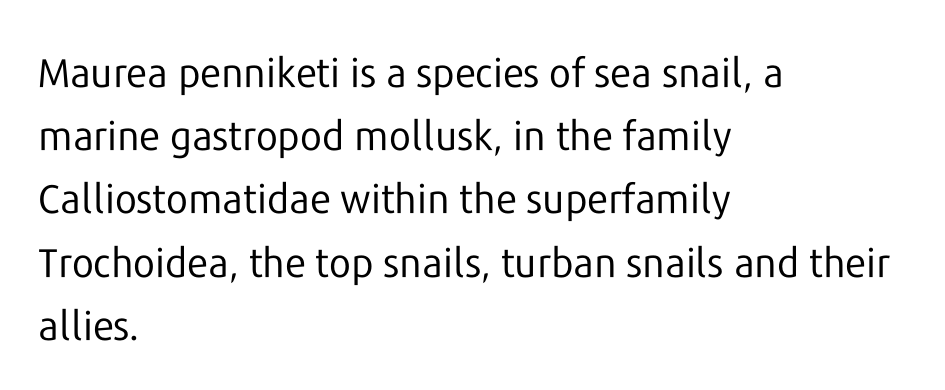
{"serif": "no", "italic": "no", "bold": "no", "weight": "regular", "width": "normal", "stroke_contrast": "low", "x_height": "medium", "monospaced": "no", "underline": "no", "align": "left", "line_spacing": "normal", "line_spacing_ratio": 1.58, "letter_spacing": "normal", "letter_spacing_em": 0.0, "glyph_px": 40}
